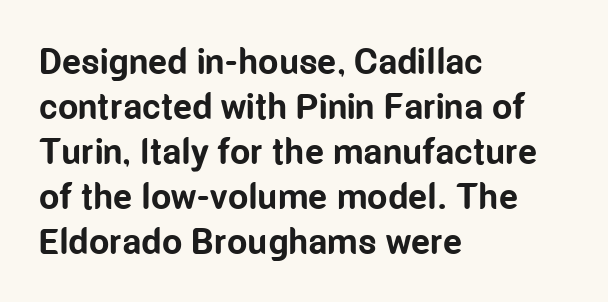
{"serif": "no", "italic": "no", "bold": "yes", "weight": "bold", "width": "condensed", "stroke_contrast": "low", "x_height": "medium", "monospaced": "no", "underline": "no", "align": "left", "line_spacing": "normal", "line_spacing_ratio": 1.25, "letter_spacing": "normal", "letter_spacing_em": 0.0, "glyph_px": 36}
